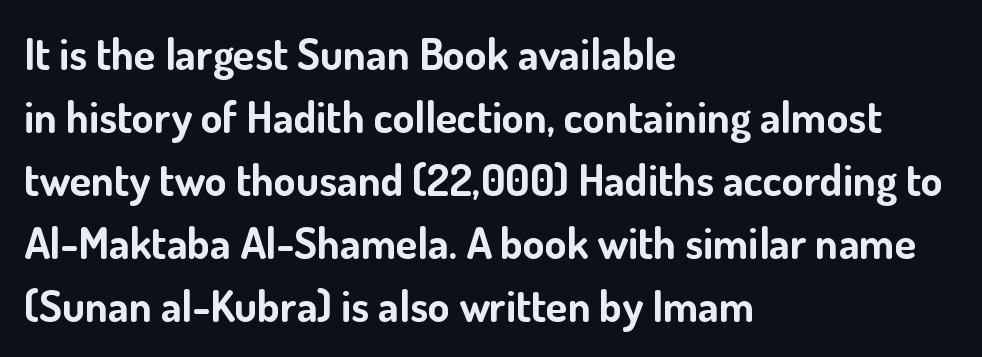
A student would call this left alignment; a typographer would say flush left, rag right. On the weight axis this lands at bold, roughly 700. In terms of leading, this rendering sits right in the middle. Looks like regular typesetting: each glyph gets only the width it needs. I'd call this a sans setting — the letters go barefoot. The axis of the letterforms is exactly vertical.
